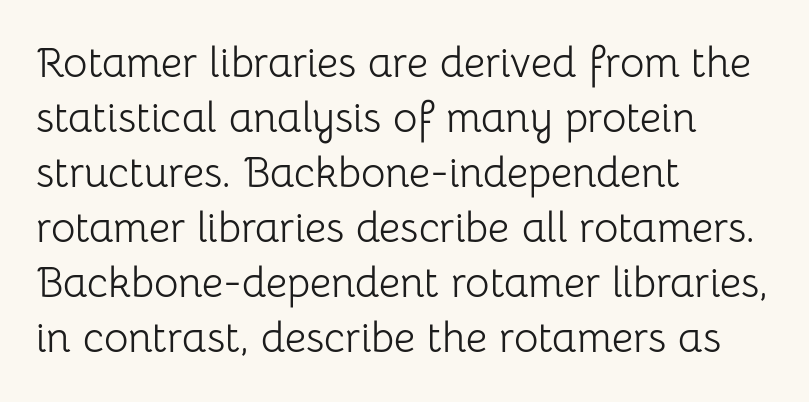
Q: Is the text bold? A: No.
Q: Is the text italic (slanted)? A: No, it is upright.
Q: Is the typeface a serif or a sans-serif typeface? A: Sans-serif.
Q: Is the text underlined? A: No.
Q: How is the paragraph aligned? A: Left-aligned.
Q: Is the spacing between letters normal or unusually wide? A: Normal.
Q: Is the spacing between lines tight, normal or loose? A: Normal.
Q: Width (condensed, normal, or wide)? A: Normal.
Q: Stroke contrast? A: Low.
Q: x-height? A: Medium.
Q: Monospaced? A: No.
